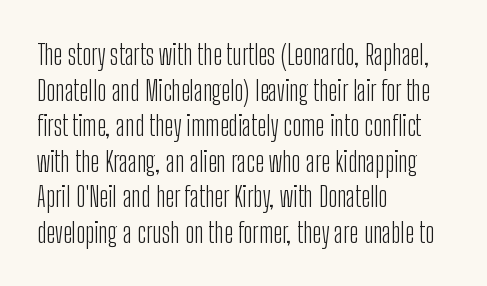
{"serif": "no", "italic": "no", "bold": "no", "weight": "light", "width": "condensed", "stroke_contrast": "low", "x_height": "medium", "monospaced": "no", "underline": "no", "align": "left", "line_spacing": "normal", "line_spacing_ratio": 1.27, "letter_spacing": "normal", "letter_spacing_em": 0.0, "glyph_px": 28}
